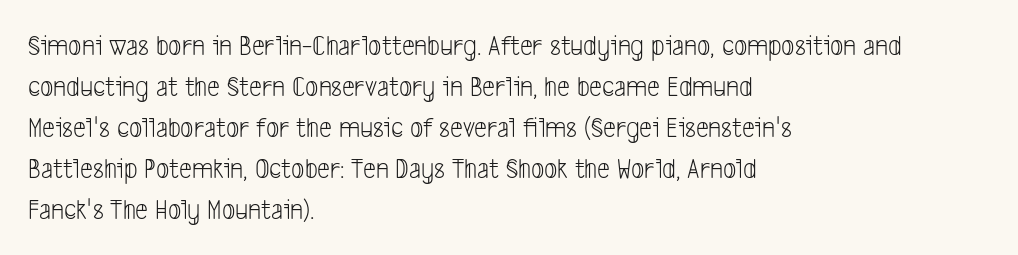
{"serif": "no", "bold": "no", "weight": "light", "width": "condensed", "stroke_contrast": "low", "x_height": "medium", "monospaced": "no", "underline": "no", "align": "left", "line_spacing": "normal", "line_spacing_ratio": 1.41, "letter_spacing": "normal", "letter_spacing_em": 0.0, "glyph_px": 29}
